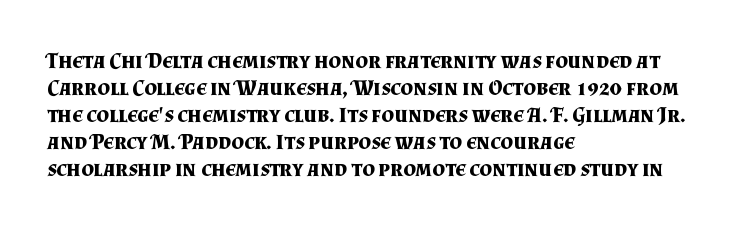
The image shows 22 px bold type, upright; set left-aligned, line spacing 1.23x, normal letter spacing, not underlined.
